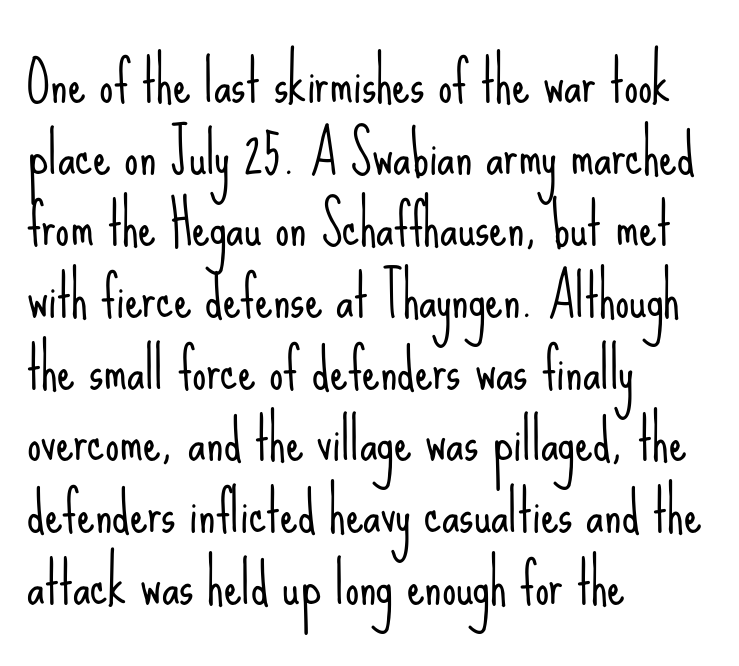
The image shows 56 px light, condensed sans-serif type, upright; set left-aligned, normal line spacing (1.28x), normal letter spacing, not underlined; low stroke contrast and a small x-height.
